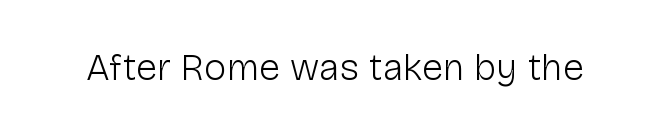
The image shows 38 px light sans-serif type, upright; set normal letter spacing, not underlined; low stroke contrast and a medium x-height.
